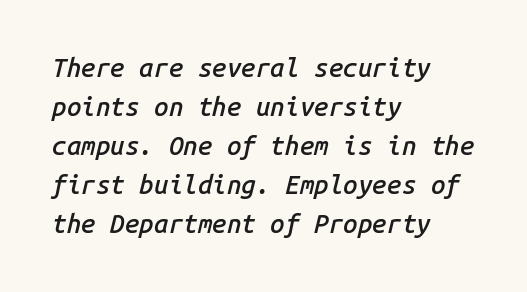
{"italic": "yes", "lean": "right", "slant_degrees": 14, "bold": "semi", "underline": "no", "align": "left", "line_spacing": "normal", "line_spacing_ratio": 1.5, "letter_spacing": "normal", "letter_spacing_em": 0.0, "glyph_px": 26}
